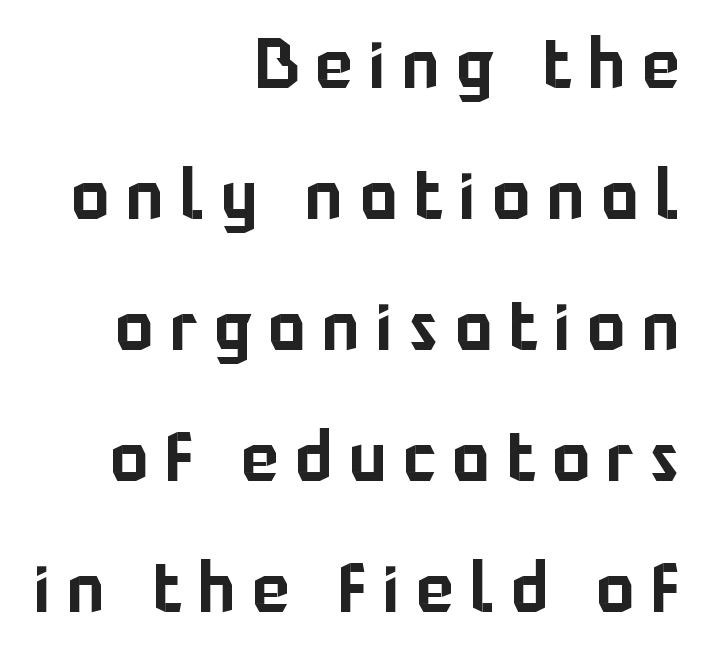
Visually the block forms a straight wall on the right and a jagged coastline on the left. Looks like regular typesetting: each glyph gets only the width it needs. Nope, not italic — everything's standing straight. Compared with typical body copy, the letter spacing here is much looser. Unmarked baselines from the first word to the last.
